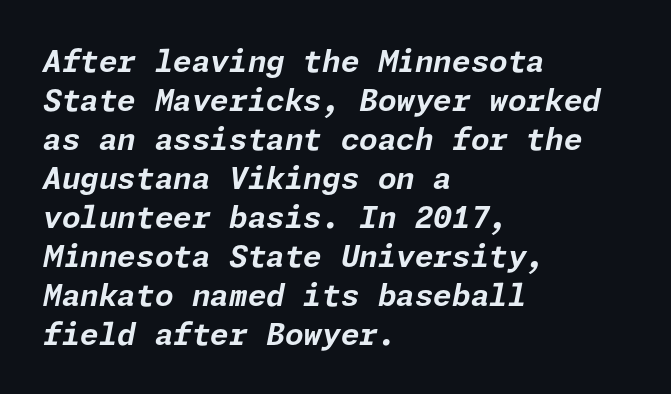
Q: Is the text bold? A: Yes.
Q: Is the text italic (slanted)? A: Yes, it leans right by about 11 degrees.
Q: Is the text underlined? A: No.
Q: How is the paragraph aligned? A: Left-aligned.
Q: Is the spacing between letters normal or unusually wide? A: Normal.
Q: Is the spacing between lines tight, normal or loose? A: Normal.
Q: Width (condensed, normal, or wide)? A: Normal.
Q: Stroke contrast? A: Low.
Q: x-height? A: Medium.
